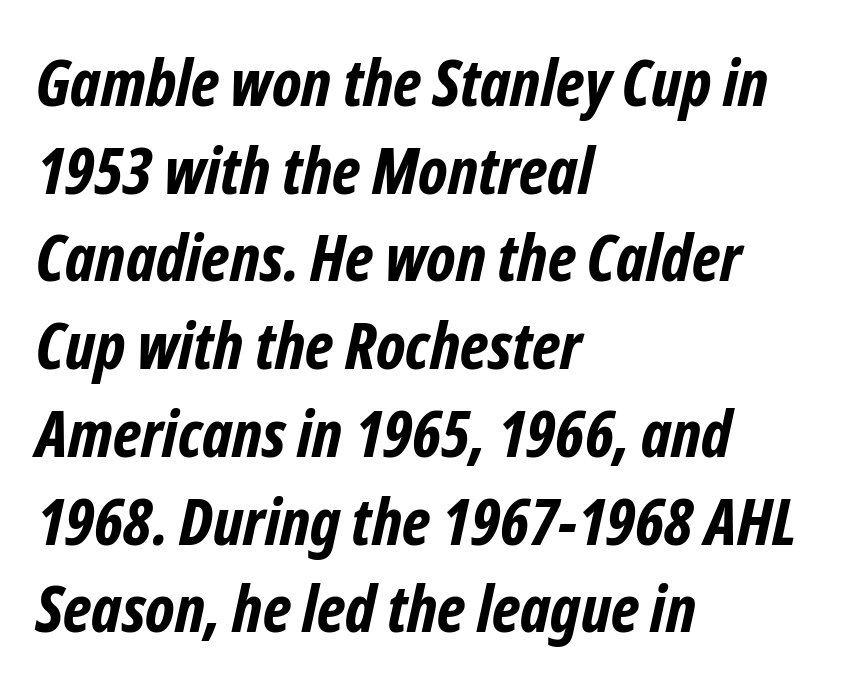
{"serif": "no", "bold": "yes", "weight": "bold", "width": "condensed", "stroke_contrast": "low", "x_height": "medium", "monospaced": "no", "underline": "no", "align": "left", "line_spacing": "normal", "line_spacing_ratio": 1.35, "letter_spacing": "normal", "letter_spacing_em": 0.0, "glyph_px": 65}
